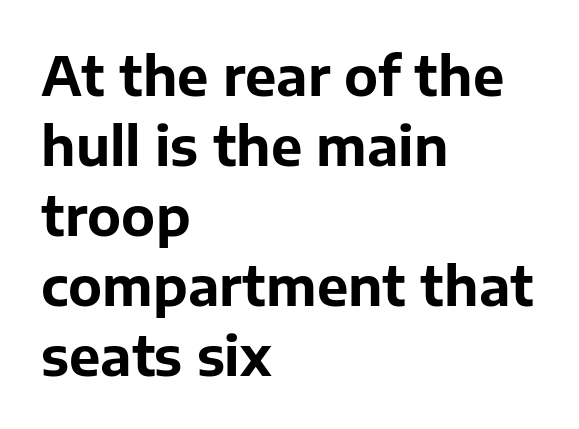
The passage shown is typed in a proportional face where columns would drift. Summary of weight: heavy, a full bold. This is the regular roman posture of the typeface. Type without underlining. The typeface chosen for these lines omits serifs. The rows are spaced the way most documents space them.
